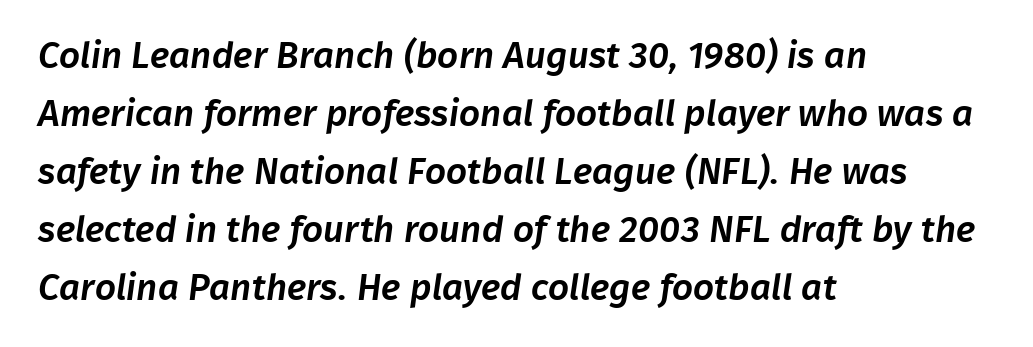
Q: Is the typeface a serif or a sans-serif typeface? A: Sans-serif.
Q: Is the text underlined? A: No.
Q: How is the paragraph aligned? A: Left-aligned.
Q: Is the spacing between letters normal or unusually wide? A: Normal.
Q: Is the spacing between lines tight, normal or loose? A: Normal.
Q: Width (condensed, normal, or wide)? A: Normal.
Q: Stroke contrast? A: Low.
Q: x-height? A: Medium.
Q: Monospaced? A: No.
